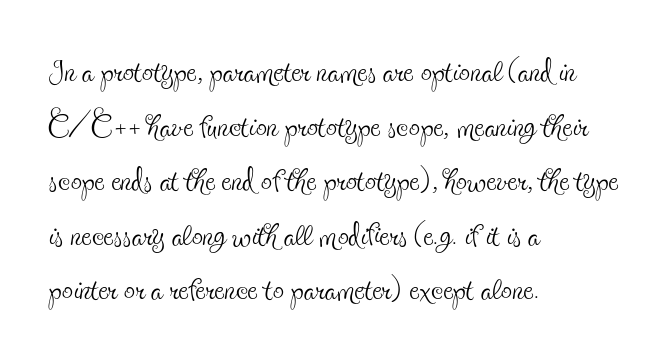
The designer went with a serif here, giving each stem small feet. Alignment: flush left. Characters follow at the spacing the type designer built in.
